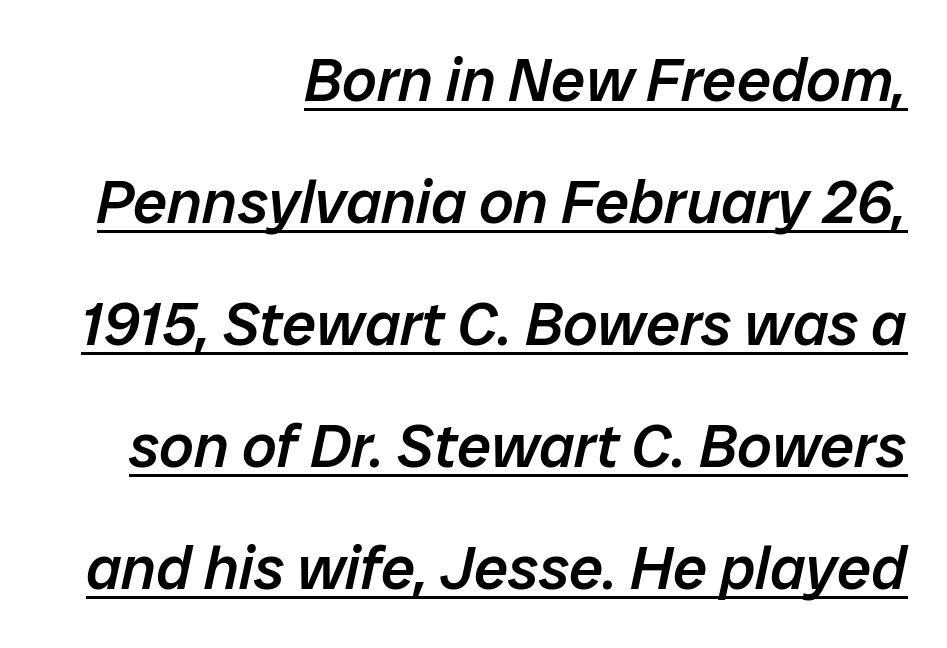
In terms of leading, this rendering errs on the spacious side. Think of a printed novel: that variable character pitch is what you see here. The face used here is a semibold: visibly heavier than regular, lighter than bold. There's an unmistakable incline to the writing here. Compared with a flush-left layout, this one pins lines to the opposite, right side.
